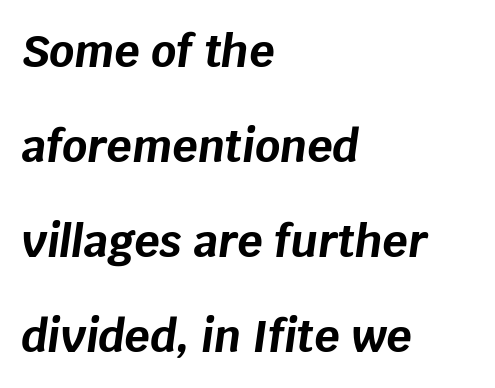
The image shows 44 px bold type, italic (leaning right); set left-aligned, loose line spacing (2.16x), normal letter spacing, not underlined; low stroke contrast and a large x-height.
